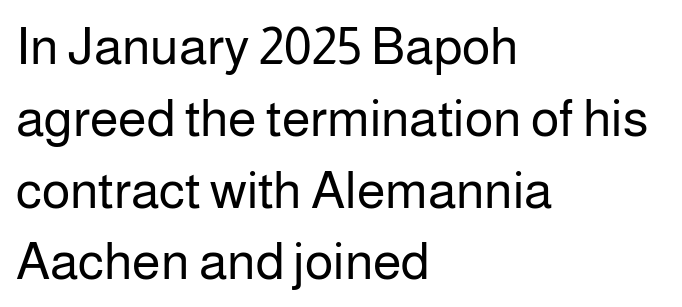
The compositor pushed each line to the left boundary. You can tell it's not italic because the verticals are truly vertical. This rendering features lettering with no underline. One glance says typical: line gaps are just what's usual.
